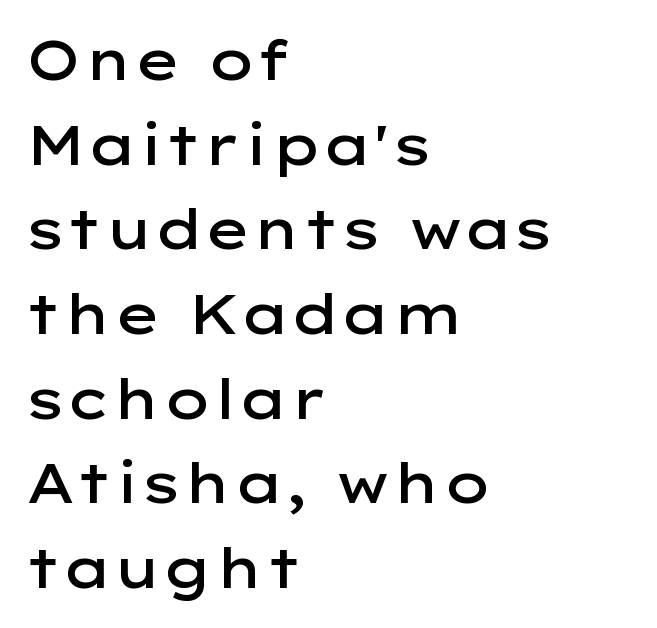
{"serif": "no", "italic": "no", "bold": "semi", "weight": "semibold", "width": "wide", "stroke_contrast": "low", "x_height": "medium", "monospaced": "no", "underline": "no", "align": "left", "line_spacing": "normal", "line_spacing_ratio": 1.54, "letter_spacing": "normal", "letter_spacing_em": 0.0, "glyph_px": 55}
